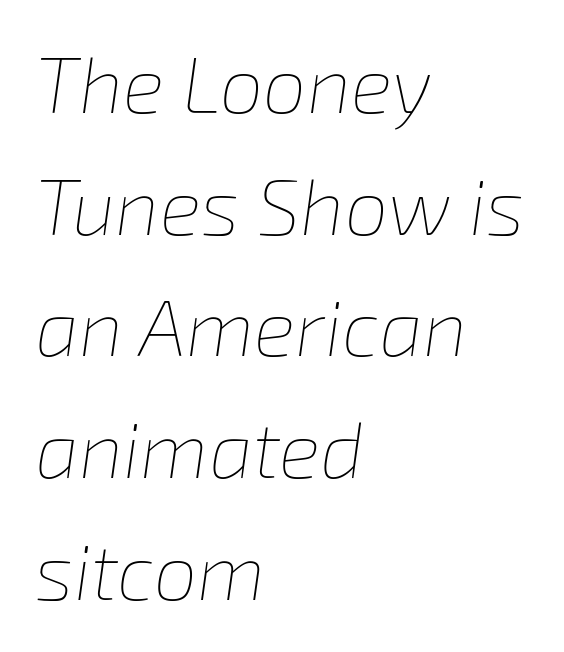
{"italic": "yes", "lean": "right", "slant_degrees": 8, "bold": "no", "weight": "thin", "width": "normal", "stroke_contrast": "low", "x_height": "medium", "monospaced": "no", "underline": "no", "align": "left", "line_spacing": "normal", "line_spacing_ratio": 1.56, "letter_spacing": "normal", "letter_spacing_em": 0.0, "glyph_px": 78}
